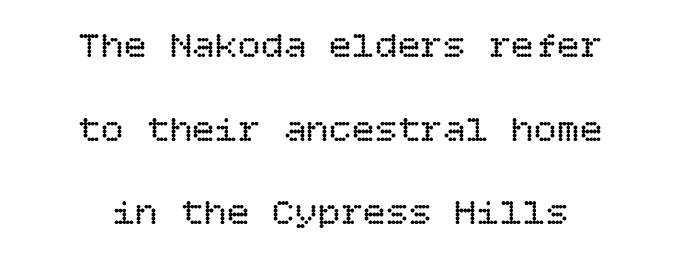
The image shows 38 px regular-weight type, upright; set centered, loose line spacing (2.2x), normal letter spacing, not underlined; low stroke contrast and a large x-height.
